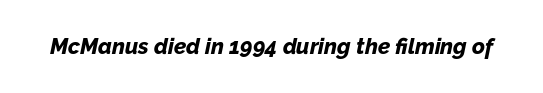
Plain, unruled lines of type. Nobody touched the tracking dial on this one. Each glyph is drawn with heavy, bold strokes. The typography opts for an oblique posture over an upright one.
